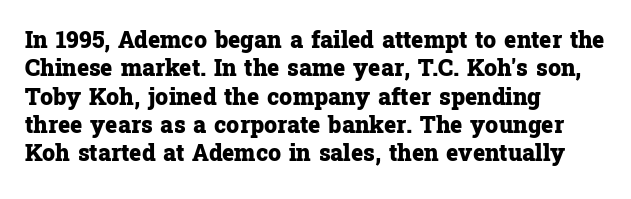
Q: Is the text bold? A: Yes.
Q: Is the text italic (slanted)? A: No, it is upright.
Q: Is the text underlined? A: No.
Q: How is the paragraph aligned? A: Left-aligned.
Q: Is the spacing between letters normal or unusually wide? A: Normal.
